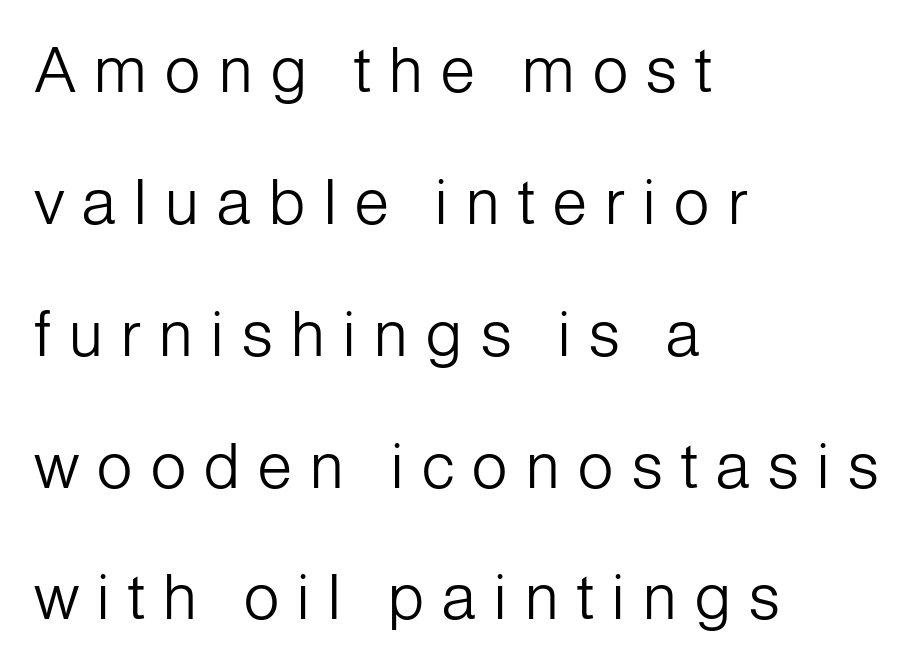
The image shows 64 px light sans-serif type, upright; set left-aligned, loose line spacing (2.06x), unusually wide letter spacing (+0.26 em), not underlined; low stroke contrast and a medium x-height.
